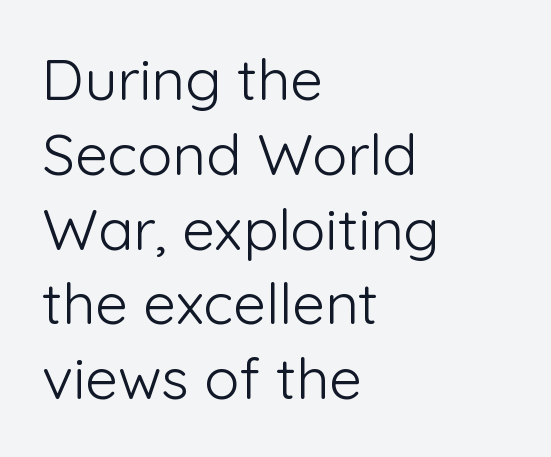
{"serif": "no", "italic": "no", "bold": "no", "weight": "light", "width": "normal", "stroke_contrast": "low", "x_height": "medium", "monospaced": "no", "underline": "no", "align": "left", "line_spacing": "normal", "line_spacing_ratio": 1.29, "letter_spacing": "normal", "letter_spacing_em": 0.0, "glyph_px": 58}
